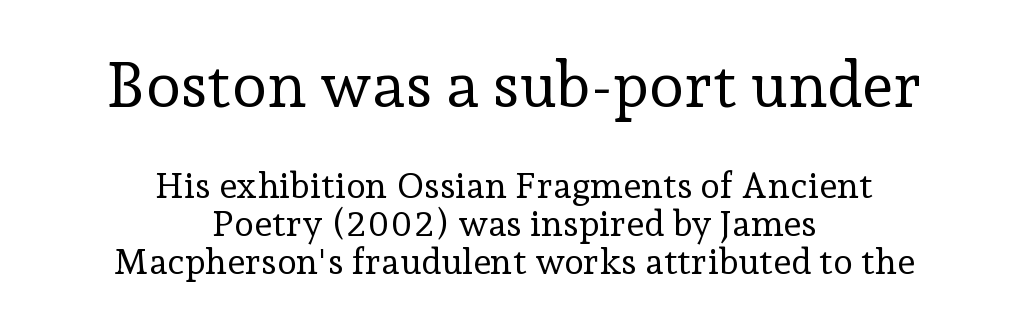
The image shows 63 px regular-weight serif type, upright; set centered, tight line spacing (1.06x), normal letter spacing, not underlined; the first (top) block is 1.75x larger; low stroke contrast and a medium x-height.
